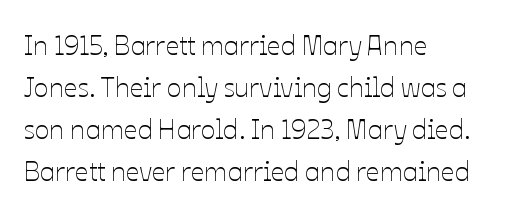
The image shows 27 px text type, upright; set left-aligned, normal line spacing (1.55x), normal letter spacing, not underlined.
